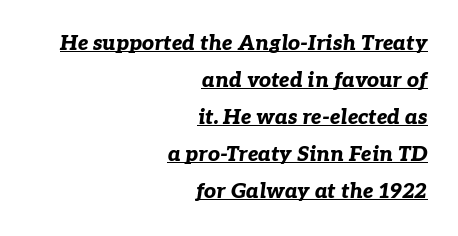
The image shows 21 px bold type, italic (leaning right); set right-aligned, line spacing 1.76x, normal letter spacing, underlined.
